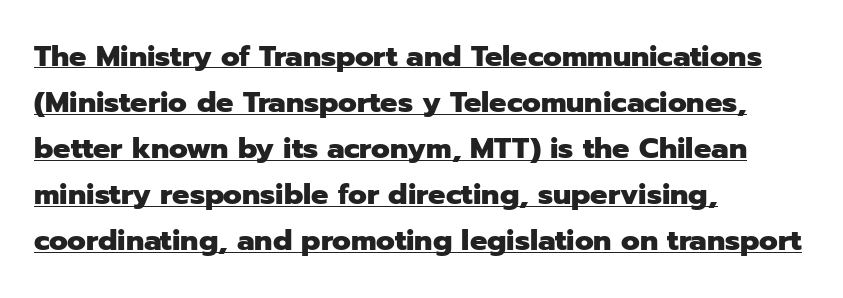
Caption: lettering with a line underneath. What's the leading like? Ordinary, nothing unusual. Note the varied advance widths — an 'i' is clearly narrower than an 'm'. The font is running at its bold setting.
